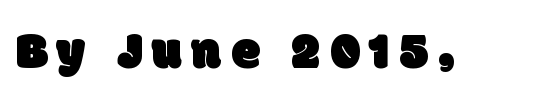
The image shows 52 px sans-serif type; set not underlined; low stroke contrast and a large x-height.
